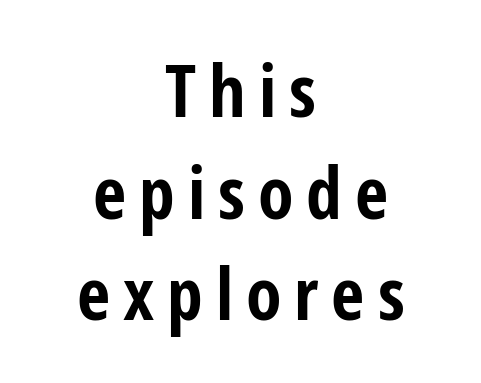
Q: Is the text bold? A: Yes.
Q: Is the text italic (slanted)? A: No, it is upright.
Q: Is the typeface a serif or a sans-serif typeface? A: Sans-serif.
Q: Is the text underlined? A: No.
Q: How is the paragraph aligned? A: Centered.
Q: Is the spacing between lines tight, normal or loose? A: Normal.
Q: Width (condensed, normal, or wide)? A: Condensed.
Q: Stroke contrast? A: Low.
Q: x-height? A: Medium.
Q: Monospaced? A: No.
